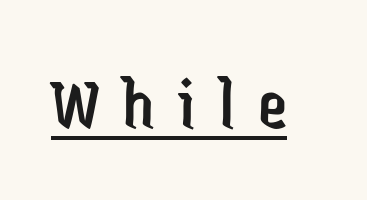
Q: Is the text bold? A: No.
Q: Is the text italic (slanted)? A: No, it is upright.
Q: Is the typeface a serif or a sans-serif typeface? A: Sans-serif.
Q: Is the text underlined? A: Yes.
Q: Is the spacing between letters normal or unusually wide? A: Unusually wide.
Q: Width (condensed, normal, or wide)? A: Condensed.
Q: Stroke contrast? A: Low.
Q: x-height? A: Medium.
Q: Monospaced? A: No.
